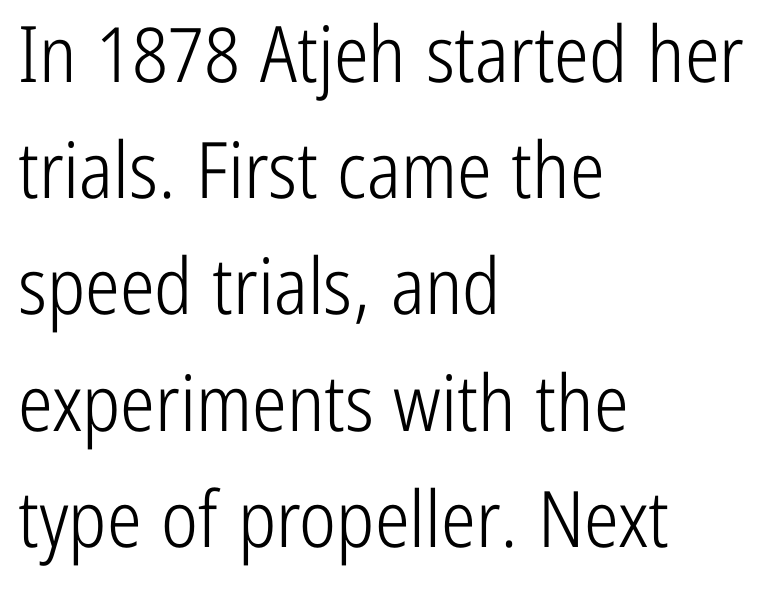
The image shows 78 px light, condensed sans-serif type, upright; set left-aligned, normal line spacing (1.49x), normal letter spacing, not underlined; low stroke contrast and a medium x-height.
